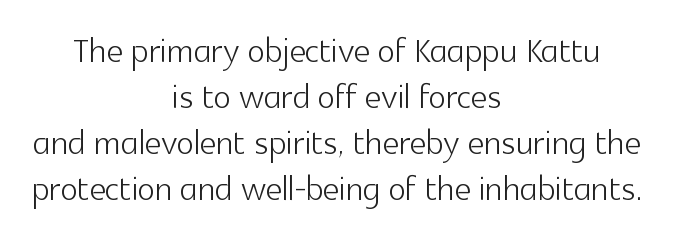
The image shows 46 px light sans-serif type, upright; set centered, tight line spacing (1.0x), normal letter spacing, not underlined; a medium x-height.
